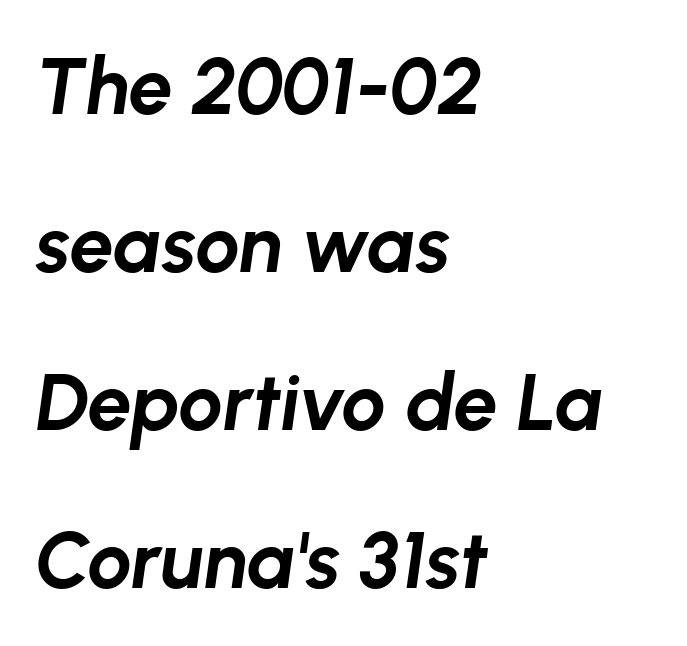
The image shows 79 px bold type, italic (leaning right); set left-aligned, loose line spacing (2.0x), normal letter spacing, not underlined; low stroke contrast and a medium x-height.
